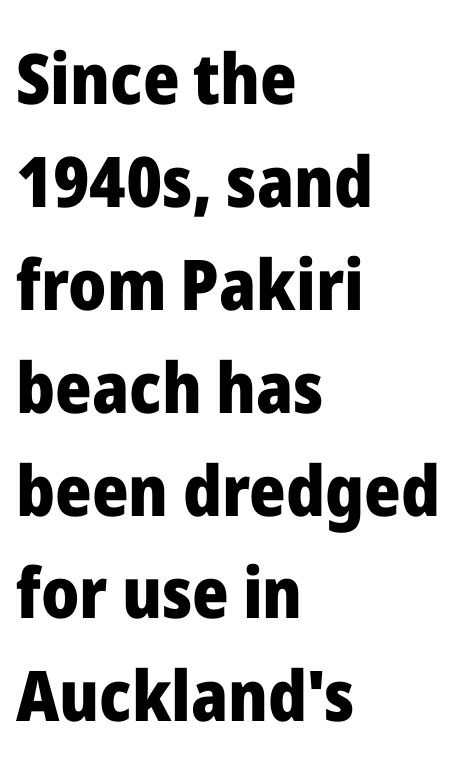
{"serif": "no", "italic": "no", "bold": "yes", "weight": "heavy", "width": "normal", "stroke_contrast": "low", "x_height": "medium", "monospaced": "no", "underline": "no", "align": "left", "line_spacing": "normal", "line_spacing_ratio": 1.47, "letter_spacing": "normal", "letter_spacing_em": 0.0, "glyph_px": 70}
